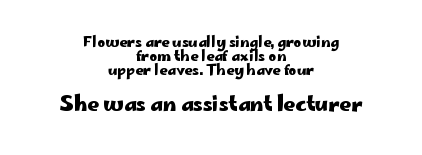
This sample uses plain, unmodified letter spacing. Pretty heavy lettering here — definitely bold. Every row of glyphs is offset so its center matches the block's center. A roman cut, with each character standing at attention. Underlining? Definitely not there. The rendering enlarges the type as you move from the upper chunk to the lower.
